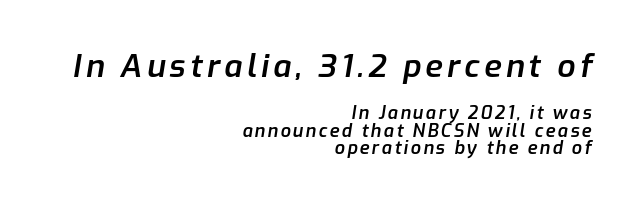
{"italic": "yes", "lean": "right", "slant_degrees": 9, "bold": "semi", "weight": "semibold", "width": "normal", "stroke_contrast": "low", "x_height": "medium", "monospaced": "no", "underline": "no", "align": "right", "line_spacing": "tight", "line_spacing_ratio": 0.96, "larger_block": "first", "size_ratio": 1.78, "glyph_px": 32}
